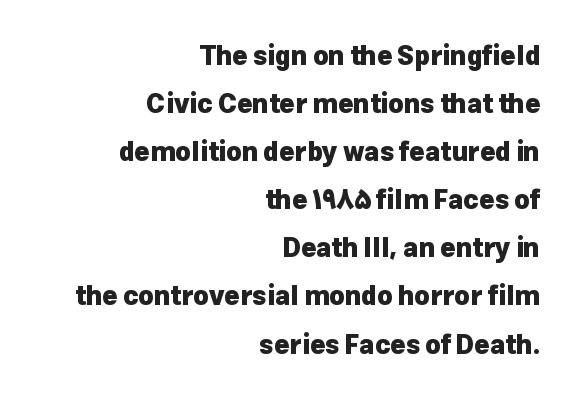
{"italic": "no", "bold": "yes", "underline": "no", "align": "right", "line_spacing_ratio": 1.85, "letter_spacing": "normal", "letter_spacing_em": 0.0, "glyph_px": 26}
